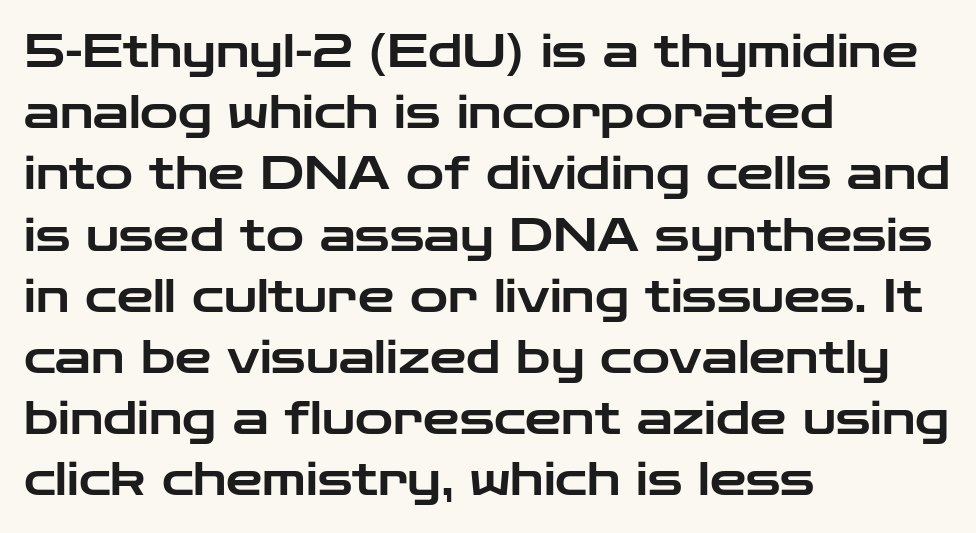
The image shows 46 px wide sans-serif type, upright; set left-aligned, normal line spacing (1.33x), normal letter spacing, not underlined; low stroke contrast and a medium x-height.
